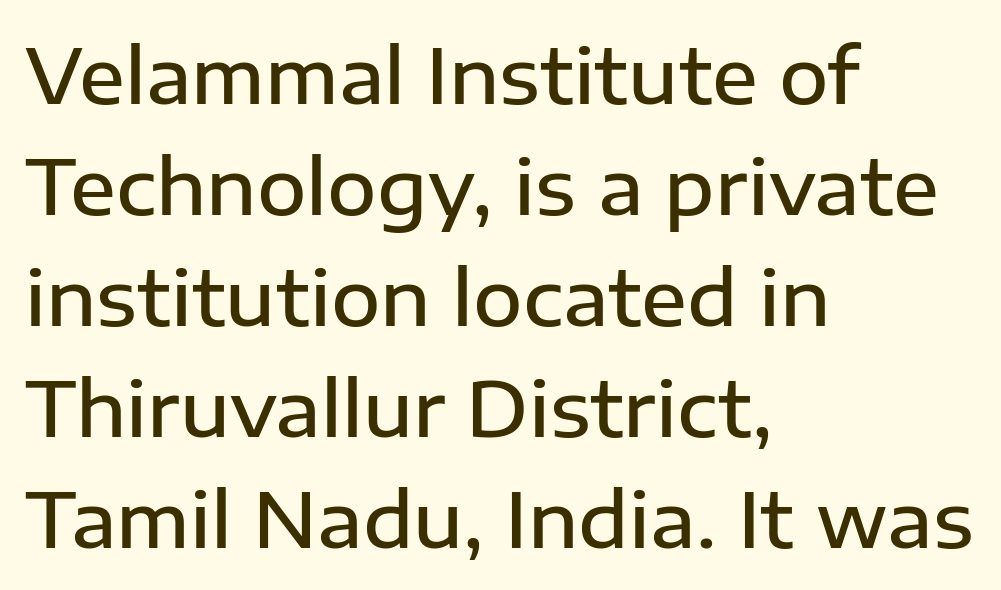
A bare baseline throughout the passage. The lines in this sample share a left origin and differ only in where they stop. Set as a demibold, roughly 600 on the weight scale. No italicization has been applied; the sample stays upright.
